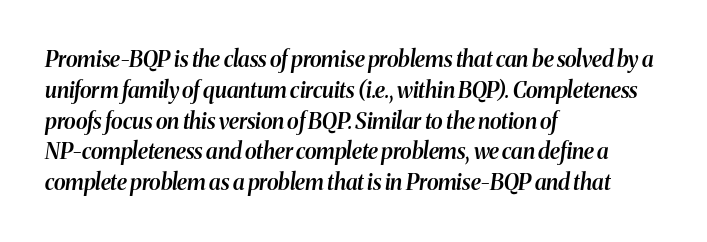
Vertically, the passage feels balanced, rows spaced as you'd expect. Observe the ordinary spacing: letters are neighbours, not strangers. If you drew a ruler down the left edge, every line would touch it. Students, this is semibold: more ink than regular, less than bold.
